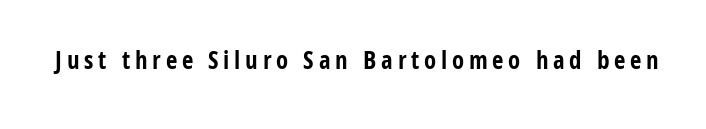
Weight check: bold — yes, fully. Ascenders rise straight up at ninety degrees. The string is rendered with underlining switched off.
